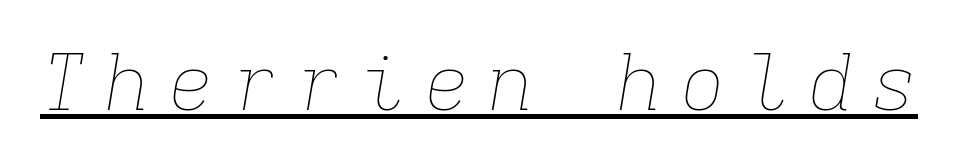
You could only call the tracking loose — the letters float apart. The cut favours lightness, reaching ordinary text weight at its darkest. The rendering uses typewriter-style spacing with identical character cells. Compared with ordinary roman type, these characters are visibly tilted.
